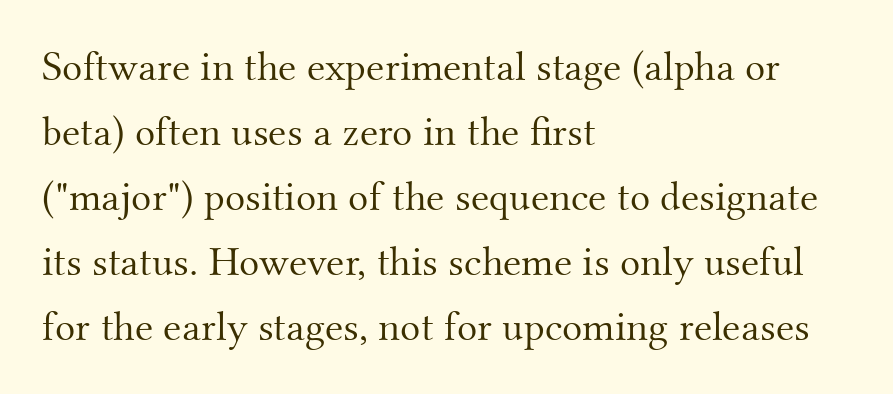
{"serif": "yes", "italic": "no", "bold": "no", "weight": "light", "width": "normal", "stroke_contrast": "medium", "x_height": "small", "monospaced": "no", "underline": "no", "align": "left", "line_spacing": "normal", "line_spacing_ratio": 1.55, "letter_spacing": "normal", "letter_spacing_em": 0.0, "glyph_px": 42}
